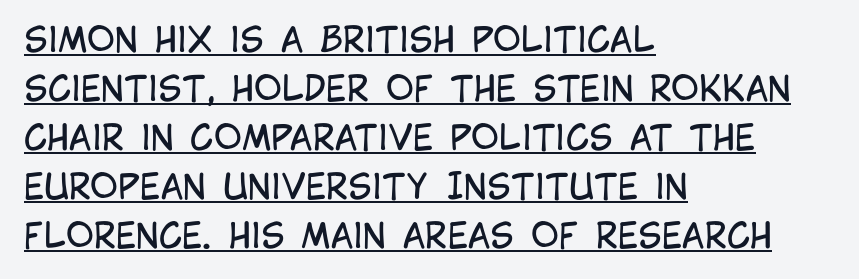
Proportional: the letters do not fall into vertical columns. Vertically, the passage feels balanced, rows spaced as you'd expect. Does the lettering tilt? It doesn't — this is upright. The string is rendered with underlining switched on.
